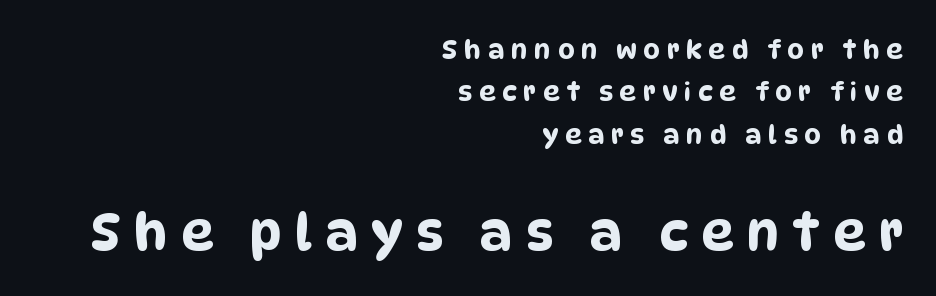
{"serif": "no", "width": "condensed", "stroke_contrast": "low", "x_height": "large", "monospaced": "no", "underline": "no", "align": "right", "line_spacing": "normal", "line_spacing_ratio": 1.63, "letter_spacing": "wide", "letter_spacing_em": 0.26, "larger_block": "second", "size_ratio": 1.96, "glyph_px": 51}
